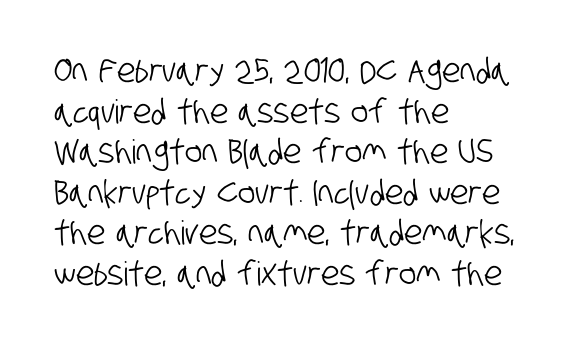
Q: Is the typeface a serif or a sans-serif typeface? A: Sans-serif.
Q: Is the text underlined? A: No.
Q: How is the paragraph aligned? A: Left-aligned.
Q: Is the spacing between letters normal or unusually wide? A: Normal.
Q: Width (condensed, normal, or wide)? A: Condensed.
Q: Stroke contrast? A: Low.
Q: x-height? A: Large.
Q: Monospaced? A: No.
